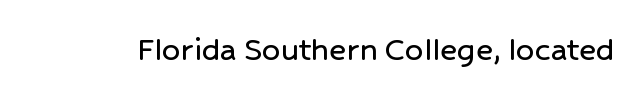
Q: Is the text italic (slanted)? A: No, it is upright.
Q: Is the typeface a serif or a sans-serif typeface? A: Sans-serif.
Q: Is the text underlined? A: No.
Q: Is the spacing between letters normal or unusually wide? A: Normal.
Q: Width (condensed, normal, or wide)? A: Normal.
Q: Stroke contrast? A: Low.
Q: x-height? A: Medium.
Q: Monospaced? A: No.
